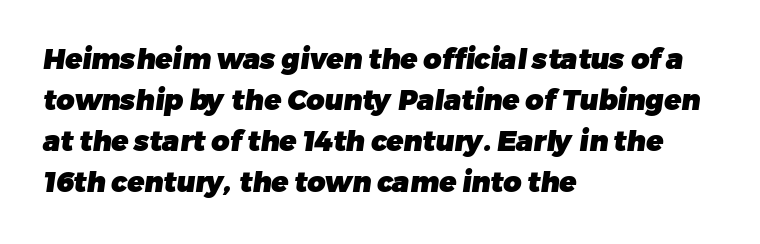
Q: Is the text bold? A: Yes.
Q: Is the typeface a serif or a sans-serif typeface? A: Sans-serif.
Q: Is the text underlined? A: No.
Q: How is the paragraph aligned? A: Left-aligned.
Q: Is the spacing between letters normal or unusually wide? A: Normal.
Q: Is the spacing between lines tight, normal or loose? A: Normal.
Q: Width (condensed, normal, or wide)? A: Normal.
Q: Stroke contrast? A: Low.
Q: x-height? A: Medium.
Q: Monospaced? A: No.
